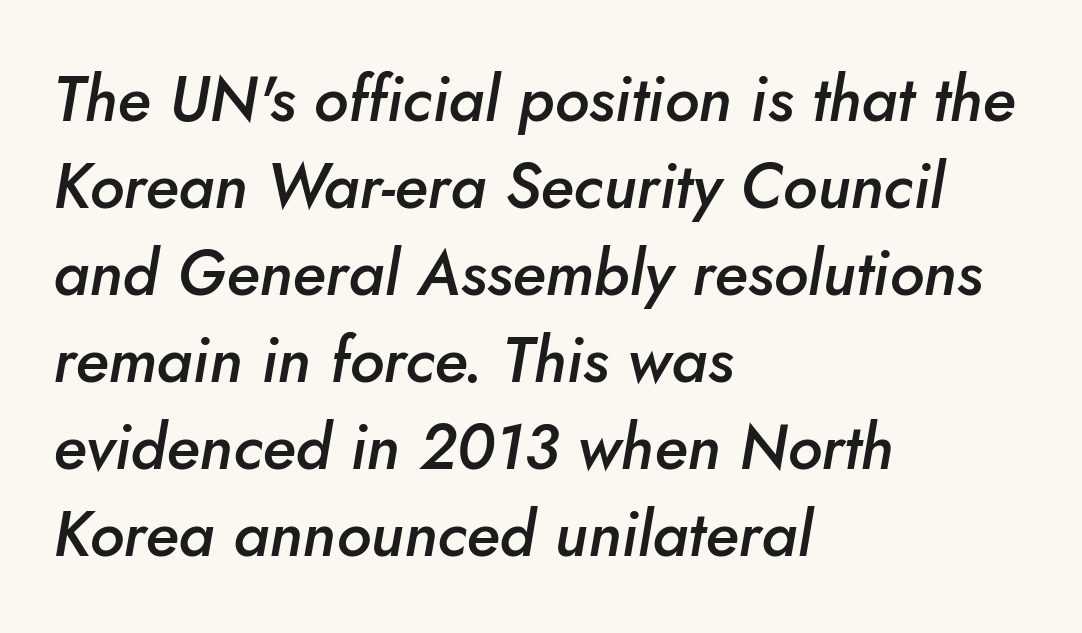
{"italic": "yes", "lean": "right", "slant_degrees": 5, "bold": "semi", "weight": "semibold", "width": "normal", "stroke_contrast": "low", "x_height": "small", "monospaced": "no", "underline": "no", "align": "left", "line_spacing": "normal", "line_spacing_ratio": 1.38, "letter_spacing": "normal", "letter_spacing_em": 0.0, "glyph_px": 63}
